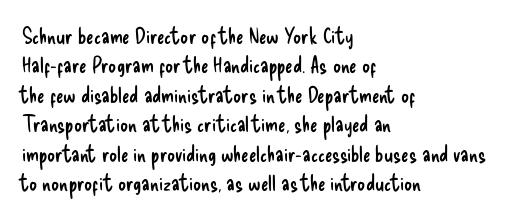
Bare-footed words on every line. Every stem runs plumb, perpendicular to the baseline. The typesetting does not lean heavy: it is not bold. Tracking value appears to be zero — textbook default spacing. The vertical gap from one line to the next is medium.
